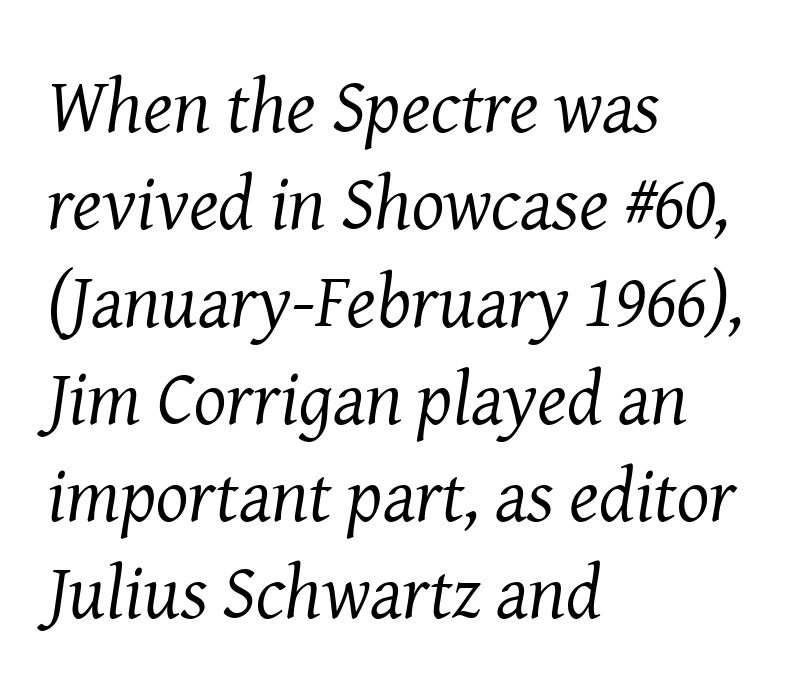
Quick note: interline space is typical. The rendering uses natural spacing where letterforms have individual widths. Compared with a centered layout, this one pins lines to the left instead. Unlike a clean sans, this face finishes its strokes with serifs. The type is set solid horizontally, with unmodified tracking.
